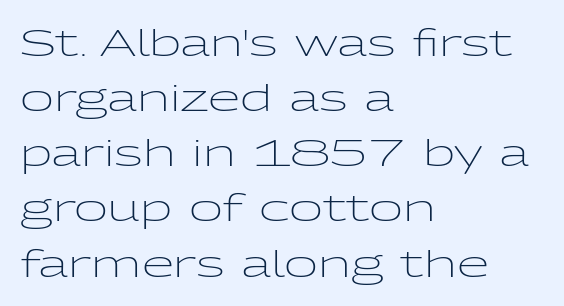
Q: Is the text bold? A: No.
Q: Is the text italic (slanted)? A: No, it is upright.
Q: Is the typeface a serif or a sans-serif typeface? A: Sans-serif.
Q: Is the text underlined? A: No.
Q: How is the paragraph aligned? A: Left-aligned.
Q: Is the spacing between letters normal or unusually wide? A: Normal.
Q: Is the spacing between lines tight, normal or loose? A: Normal.
Q: Width (condensed, normal, or wide)? A: Wide.
Q: Stroke contrast? A: Low.
Q: x-height? A: Medium.
Q: Monospaced? A: No.
